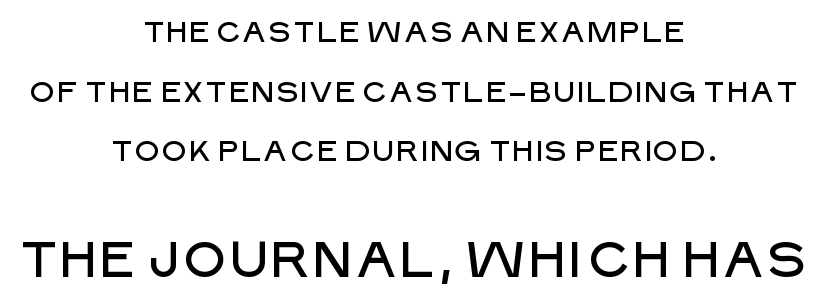
Q: Is the text italic (slanted)? A: No, it is upright.
Q: Is the typeface a serif or a sans-serif typeface? A: Sans-serif.
Q: Is the text underlined? A: No.
Q: How is the paragraph aligned? A: Centered.
Q: Is the spacing between letters normal or unusually wide? A: Normal.
Q: Is the spacing between lines tight, normal or loose? A: Loose.
Q: Which block of text is set in a larger size, the first (top) or the second (bottom)? A: The second (bottom) one.
Q: Width (condensed, normal, or wide)? A: Normal.
Q: Stroke contrast? A: Low.
Q: x-height? A: Large.
Q: Monospaced? A: No.
